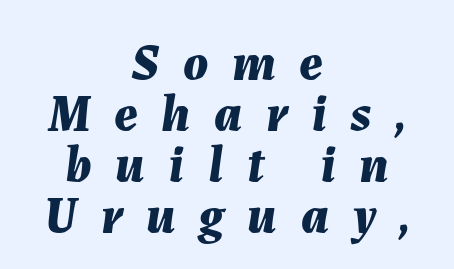
Q: Is the text bold? A: Yes.
Q: Is the text italic (slanted)? A: Yes, it leans right by about 7 degrees.
Q: Is the text underlined? A: No.
Q: How is the paragraph aligned? A: Centered.
Q: Is the spacing between letters normal or unusually wide? A: Unusually wide.
Q: Is the spacing between lines tight, normal or loose? A: Tight.
Q: Width (condensed, normal, or wide)? A: Normal.
Q: Stroke contrast? A: Medium.
Q: x-height? A: Medium.
Q: Monospaced? A: No.
